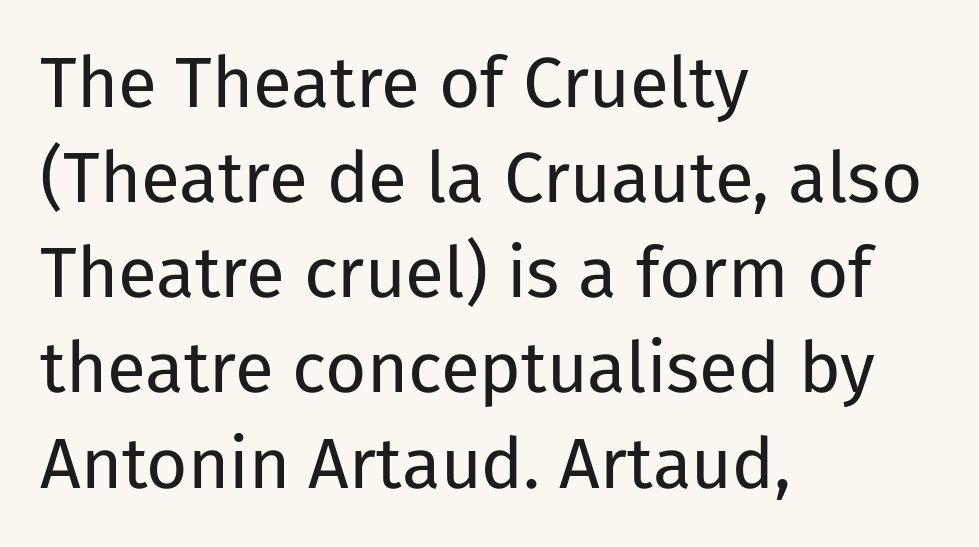
The image shows 71 px regular-weight sans-serif type, upright; set left-aligned, normal line spacing (1.34x), normal letter spacing, not underlined; low stroke contrast and a medium x-height.
